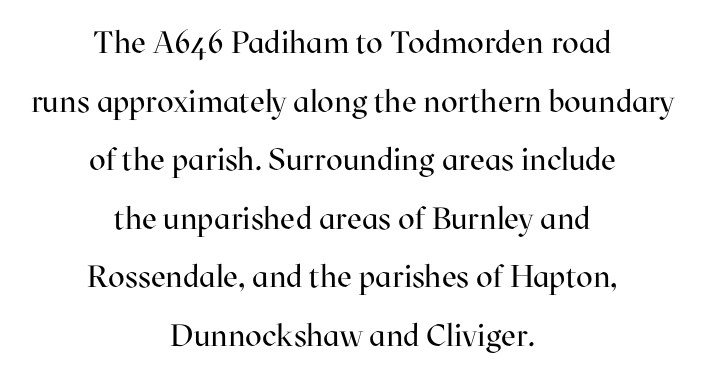
The tracking reads as untouched default to a designer's eye. The rendering uses natural spacing where letterforms have individual widths. The setting favours the middle, as headings and verse often do. The area under the type is left untouched.
